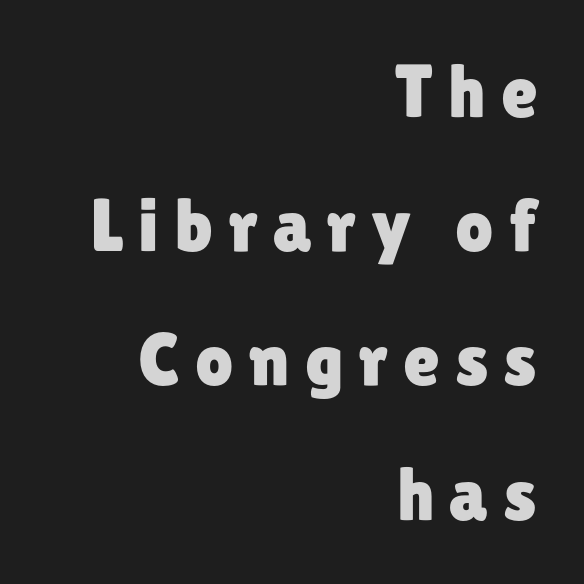
The image shows 75 px sans-serif type, upright; set right-aligned, line spacing 1.79x, unusually wide letter spacing (+0.2 em), not underlined; low stroke contrast and a medium x-height.
